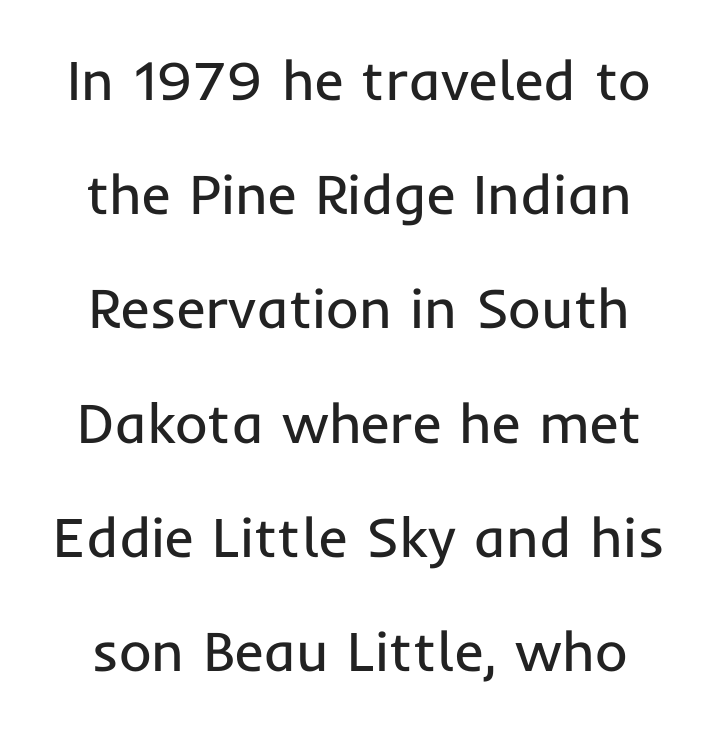
Q: Is the text bold? A: No.
Q: Is the text italic (slanted)? A: No, it is upright.
Q: Is the typeface a serif or a sans-serif typeface? A: Sans-serif.
Q: Is the text underlined? A: No.
Q: Is the spacing between letters normal or unusually wide? A: Normal.
Q: Is the spacing between lines tight, normal or loose? A: Loose.
Q: Width (condensed, normal, or wide)? A: Normal.
Q: Stroke contrast? A: Low.
Q: x-height? A: Medium.
Q: Monospaced? A: No.
